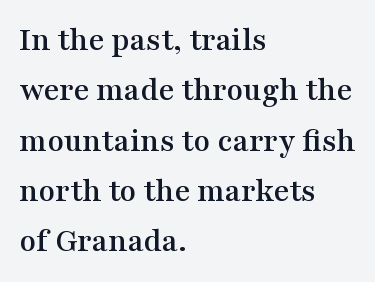
The image shows 34 px wide serif type, upright; set left-aligned, normal line spacing (1.48x), normal letter spacing, not underlined; medium stroke contrast and a medium x-height.
